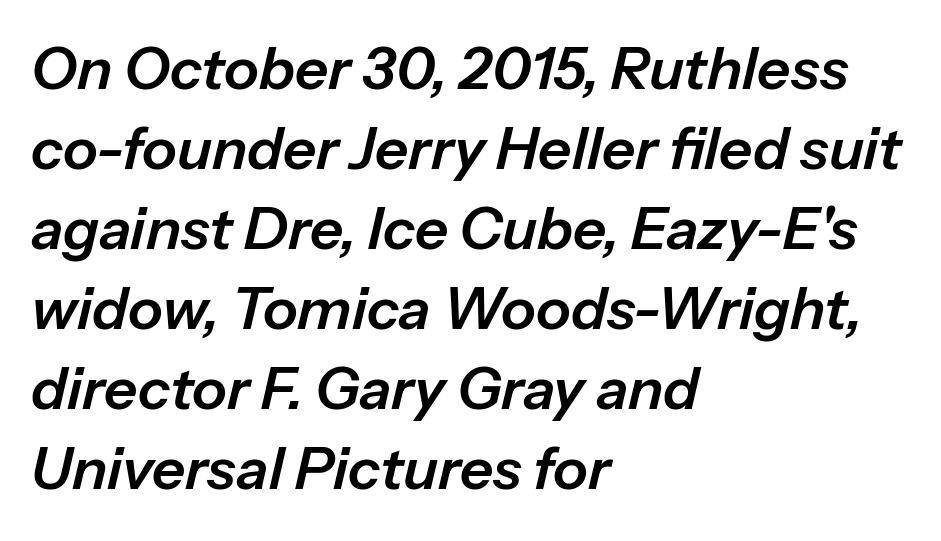
{"italic": "yes", "lean": "right", "slant_degrees": 13, "width": "normal", "stroke_contrast": "low", "x_height": "medium", "monospaced": "no", "underline": "no", "align": "left", "line_spacing": "normal", "line_spacing_ratio": 1.38, "letter_spacing": "normal", "letter_spacing_em": 0.0, "glyph_px": 58}
